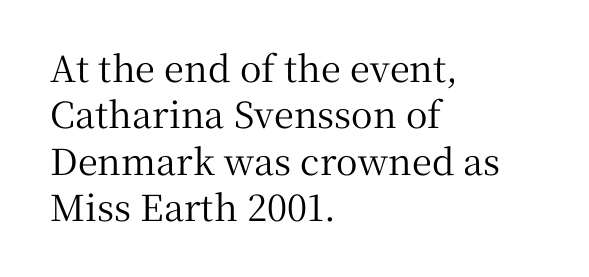
The area under the type is left untouched. Each word holds together tightly as a unit, with standard inter-letter gaps. Do the characters align in a grid? No, the font is proportional. The font's upright variant was chosen for this text. Every row of glyphs begins at an identical x-position on the left. Font category for this specimen: serif.
